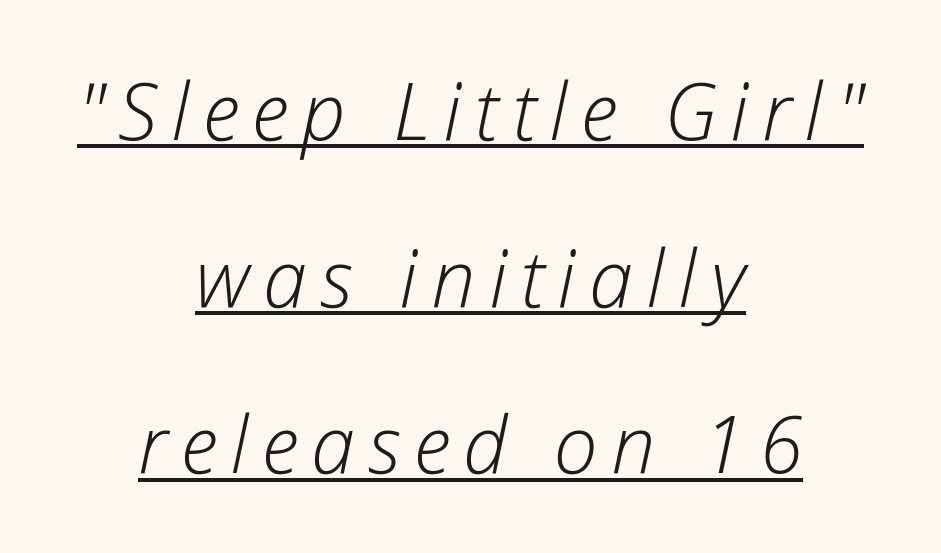
Has an underline been added? It has. Stroke thickness stays within the range of a standard reading face or lighter. Spacing verdict: proportional, widths tailored to each character. Compared with a flush-left layout, this one balances lines on the center instead. A typesetter would mark this as italic.
